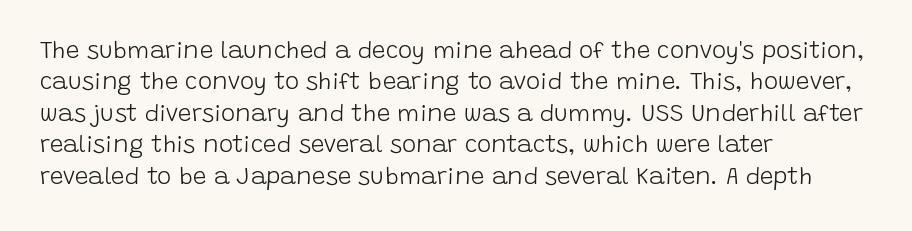
What stands out about the letter spacing? Nothing — it is the standard amount. Unmarked baselines from the first word to the last. The rendering anchors every line to the left-hand side. Regarding leading, the lines here are spaced in the standard way. Compared with a typical body face, this is equally light or lighter still. In terms of posture, this sample is upright.
